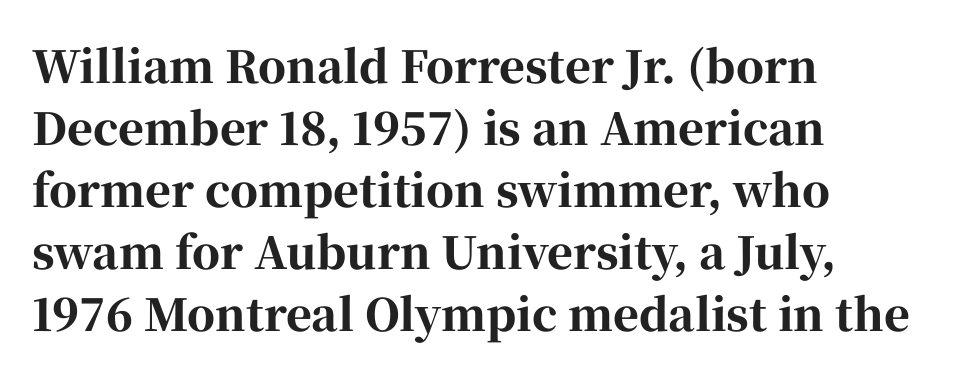
The image shows 44 px bold serif type, upright; set left-aligned, normal line spacing (1.41x), normal letter spacing, not underlined; high stroke contrast and a medium x-height.
